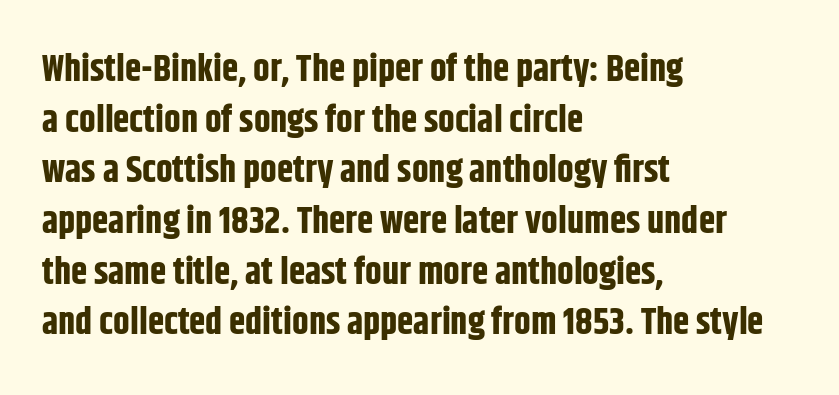
{"serif": "no", "italic": "no", "bold": "yes", "weight": "bold", "width": "condensed", "stroke_contrast": "low", "x_height": "large", "monospaced": "no", "underline": "no", "align": "left", "line_spacing": "normal", "line_spacing_ratio": 1.37, "letter_spacing": "normal", "letter_spacing_em": 0.0, "glyph_px": 37}
